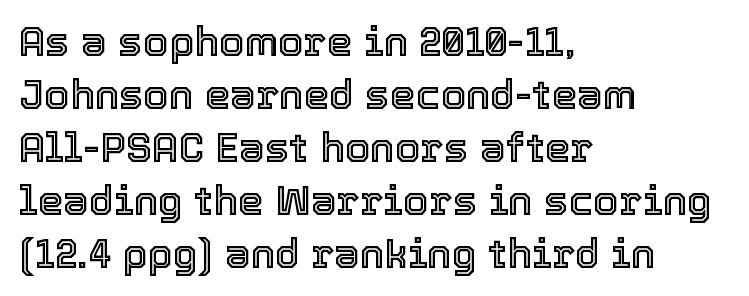
Bare-footed words on every line. The designer left line spacing at the default. Honestly, the letter spacing is just normal — you wouldn't notice it. Italic? Not at all — the glyphs are vertical. Left-aligned paragraph, ragged on the right.
